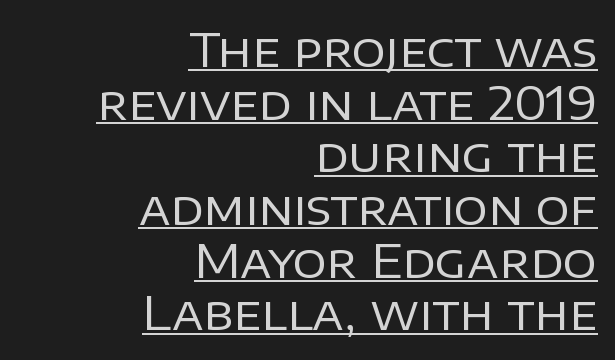
The image shows 47 px regular-weight sans-serif type, upright; set right-aligned, tight line spacing (1.12x), normal letter spacing, underlined; low stroke contrast and a large x-height.
